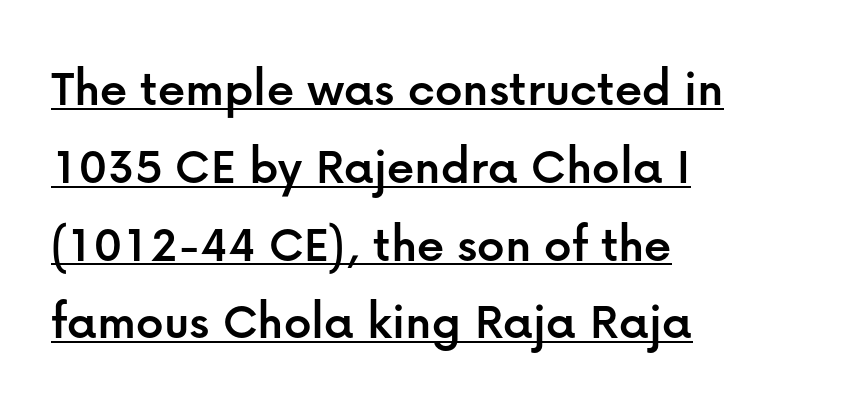
Grotesque or geometric, the face here clearly has no serifs. Has an underline been added? It has. What stands out about the letter spacing? Nothing — it is the standard amount. The letters advance in unequal steps, a hallmark of proportional type. The setting favours the left margin, as ordinary paragraphs usually do. Ordinary non-slanted type is in use.
